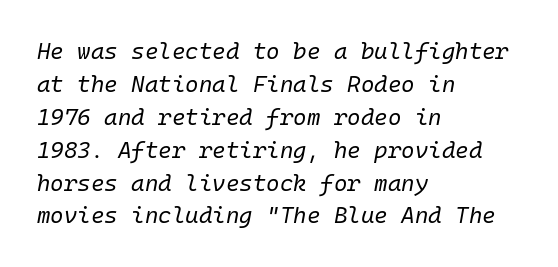
Q: Is the text bold? A: No.
Q: Is the text italic (slanted)? A: Yes, it leans right by about 10 degrees.
Q: Is the text underlined? A: No.
Q: How is the paragraph aligned? A: Left-aligned.
Q: Is the spacing between letters normal or unusually wide? A: Normal.
Q: Is the spacing between lines tight, normal or loose? A: Normal.
